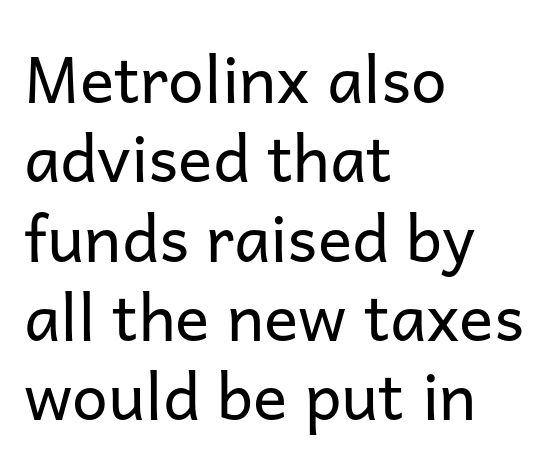
The image shows 64 px regular-weight sans-serif type, upright; set left-aligned, line spacing 1.24x, normal letter spacing, not underlined; low stroke contrast and a medium x-height.
